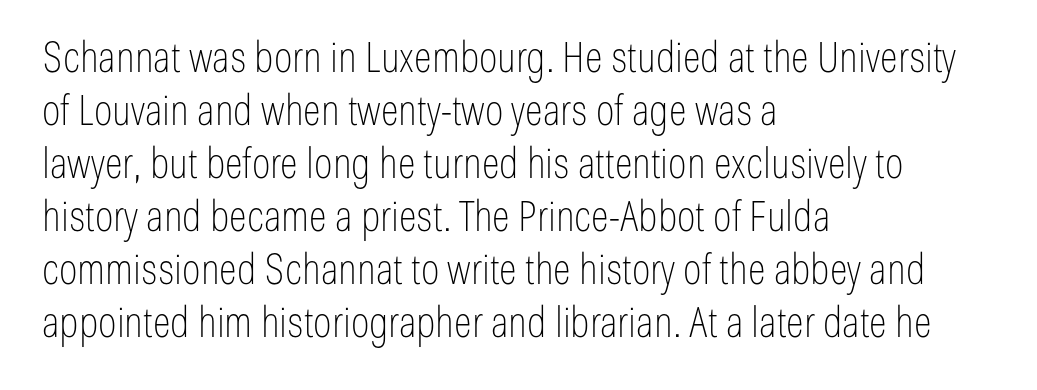
Q: Is the text bold? A: No.
Q: Is the text italic (slanted)? A: No, it is upright.
Q: Is the typeface a serif or a sans-serif typeface? A: Sans-serif.
Q: Is the text underlined? A: No.
Q: How is the paragraph aligned? A: Left-aligned.
Q: Is the spacing between letters normal or unusually wide? A: Normal.
Q: Is the spacing between lines tight, normal or loose? A: Normal.
Q: Width (condensed, normal, or wide)? A: Condensed.
Q: Stroke contrast? A: Low.
Q: x-height? A: Medium.
Q: Monospaced? A: No.
